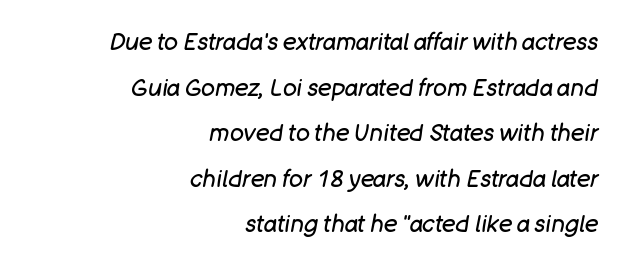
Q: Is the text bold? A: No.
Q: Is the text italic (slanted)? A: Yes, it leans right by about 11 degrees.
Q: Is the text underlined? A: No.
Q: How is the paragraph aligned? A: Right-aligned.
Q: Is the spacing between letters normal or unusually wide? A: Normal.
Q: Is the spacing between lines tight, normal or loose? A: Loose.
